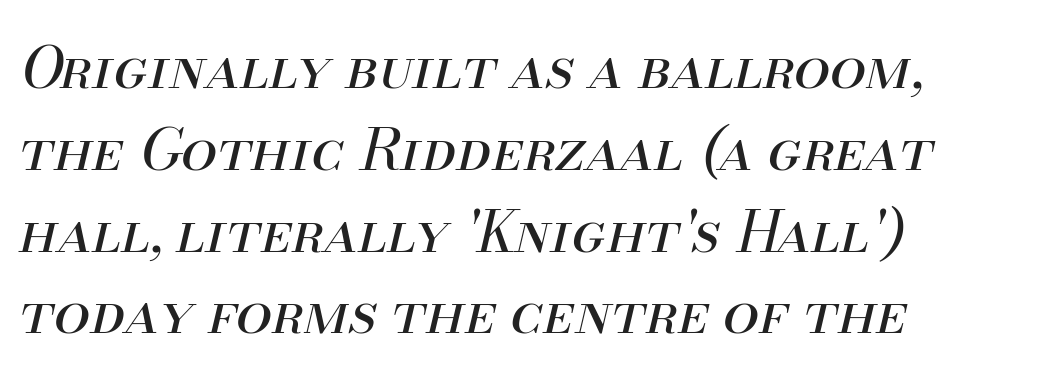
Q: Is the text bold? A: No.
Q: Is the text italic (slanted)? A: Yes, it leans right by about 13 degrees.
Q: Is the text underlined? A: No.
Q: How is the paragraph aligned? A: Left-aligned.
Q: Is the spacing between letters normal or unusually wide? A: Normal.
Q: Is the spacing between lines tight, normal or loose? A: Normal.
Q: Width (condensed, normal, or wide)? A: Normal.
Q: Stroke contrast? A: Medium.
Q: x-height? A: Small.
Q: Monospaced? A: No.
